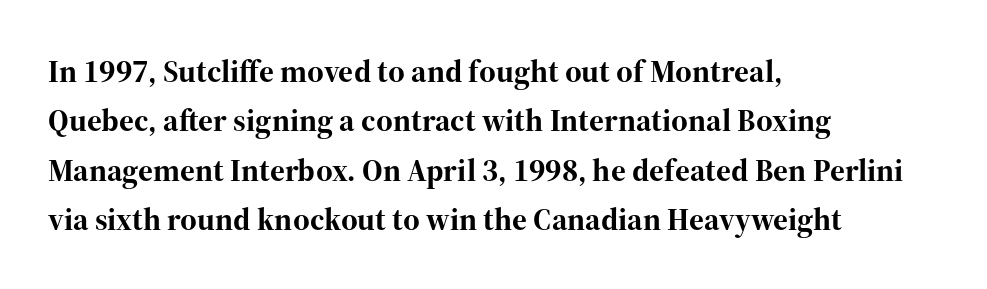
{"serif": "yes", "italic": "no", "bold": "yes", "weight": "bold", "width": "normal", "stroke_contrast": "high", "x_height": "medium", "monospaced": "no", "underline": "no", "align": "left", "line_spacing": "normal", "line_spacing_ratio": 1.54, "letter_spacing": "normal", "letter_spacing_em": 0.0, "glyph_px": 32}
